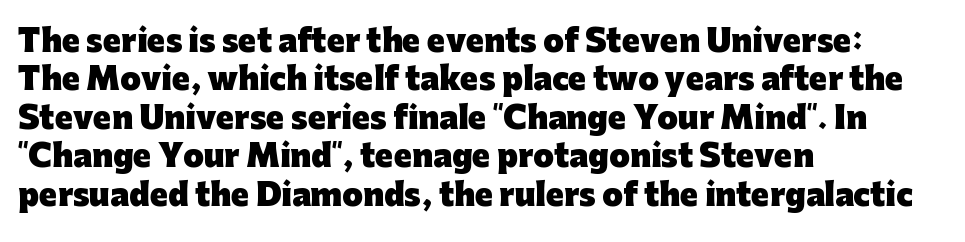
Nope, no serifs anywhere on these letters. Line spacing here is normal. These lines are set flush left with a ragged right edge. Stroke thickness is high; the sample reads as a true bold. Has an underline been added? It has not.
